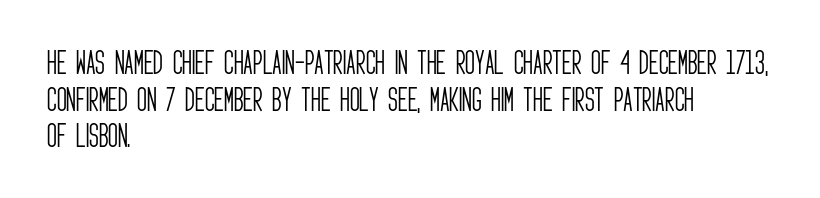
{"italic": "no", "bold": "no", "underline": "no", "align": "left", "line_spacing": "normal", "line_spacing_ratio": 1.36, "letter_spacing": "normal", "letter_spacing_em": 0.0, "glyph_px": 27}
